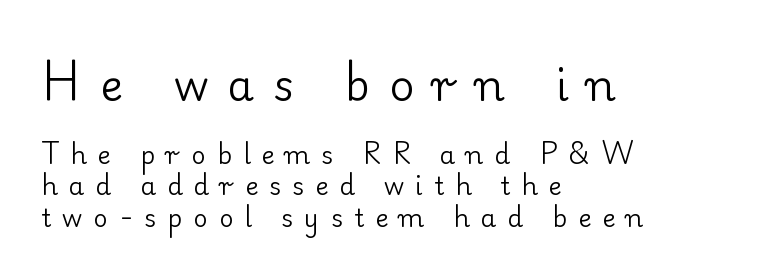
Q: Is the text bold? A: No.
Q: Is the text italic (slanted)? A: No, it is upright.
Q: Is the typeface a serif or a sans-serif typeface? A: Serif.
Q: Is the text underlined? A: No.
Q: How is the paragraph aligned? A: Left-aligned.
Q: Is the spacing between letters normal or unusually wide? A: Unusually wide.
Q: Is the spacing between lines tight, normal or loose? A: Normal.
Q: Which block of text is set in a larger size, the first (top) or the second (bottom)? A: The first (top) one.
Q: Width (condensed, normal, or wide)? A: Normal.
Q: Stroke contrast? A: Low.
Q: x-height? A: Small.
Q: Monospaced? A: No.
